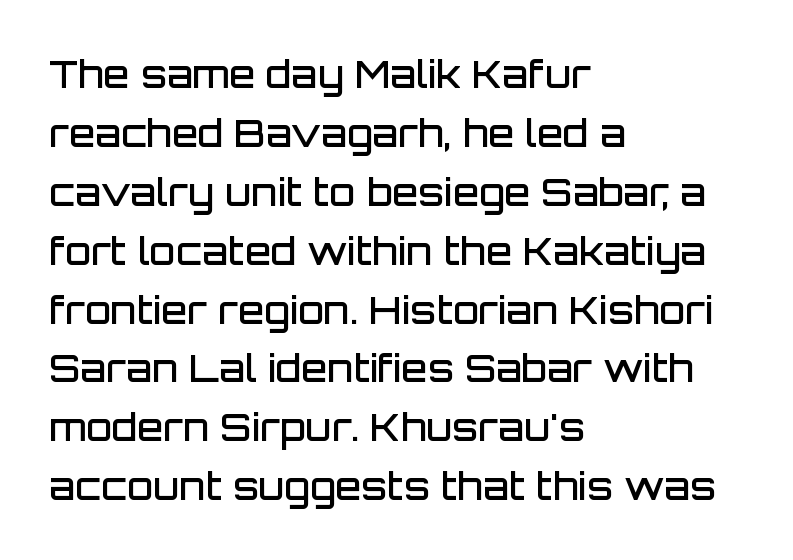
The image shows 38 px semibold sans-serif type, upright; set left-aligned, normal line spacing (1.55x), normal letter spacing, not underlined; low stroke contrast and a large x-height.
